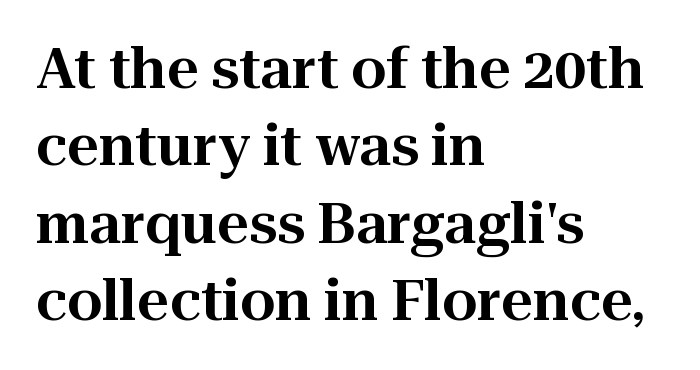
Q: Is the text italic (slanted)? A: No, it is upright.
Q: Is the typeface a serif or a sans-serif typeface? A: Serif.
Q: Is the text underlined? A: No.
Q: How is the paragraph aligned? A: Left-aligned.
Q: Is the spacing between letters normal or unusually wide? A: Normal.
Q: Is the spacing between lines tight, normal or loose? A: Normal.
Q: Width (condensed, normal, or wide)? A: Normal.
Q: Stroke contrast? A: High.
Q: x-height? A: Medium.
Q: Monospaced? A: No.
